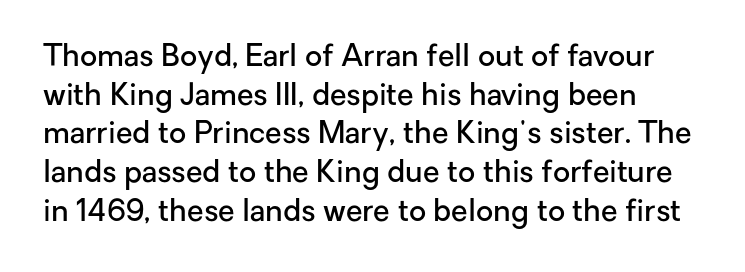
The image shows 30 px semibold sans-serif type, upright; set normal line spacing (1.29x), normal letter spacing, not underlined; low stroke contrast and a medium x-height.
